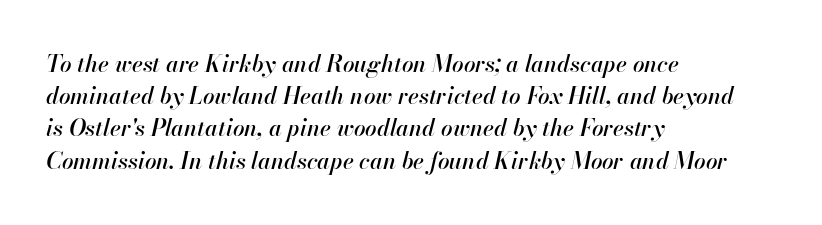
Q: Is the text italic (slanted)? A: Yes, it leans right by about 13 degrees.
Q: Is the text underlined? A: No.
Q: How is the paragraph aligned? A: Left-aligned.
Q: Is the spacing between letters normal or unusually wide? A: Normal.
Q: Is the spacing between lines tight, normal or loose? A: Normal.
